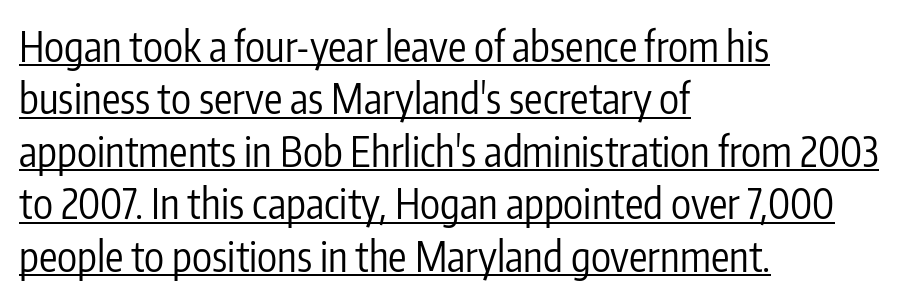
Is this a fixed-width face? No — the glyphs have proportional, varying widths. Compared with a centered layout, this one pins lines to the left instead. Glance below the letters and you will spot a drawn line. Tracking here is standard; glyphs follow each other at the usual distance.
